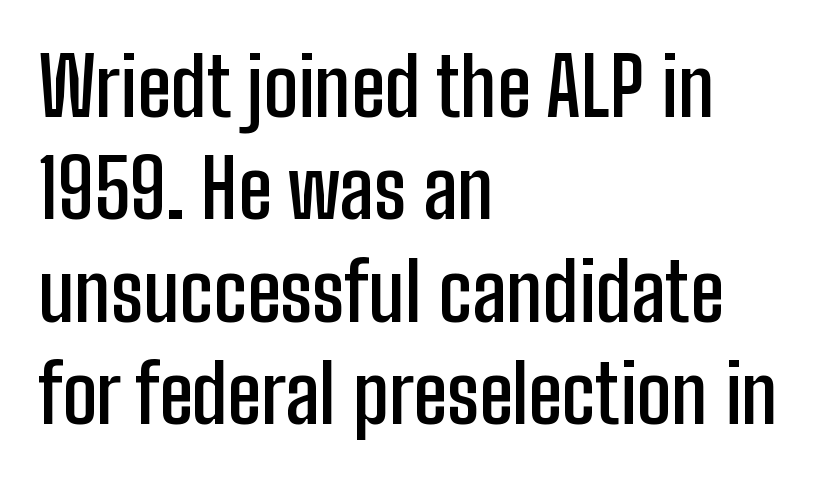
Q: Is the text bold? A: Semi-bold.
Q: Is the text italic (slanted)? A: No, it is upright.
Q: Is the typeface a serif or a sans-serif typeface? A: Sans-serif.
Q: Is the text underlined? A: No.
Q: How is the paragraph aligned? A: Left-aligned.
Q: Is the spacing between letters normal or unusually wide? A: Normal.
Q: Is the spacing between lines tight, normal or loose? A: Normal.
Q: Width (condensed, normal, or wide)? A: Condensed.
Q: Stroke contrast? A: Low.
Q: x-height? A: Medium.
Q: Monospaced? A: No.
